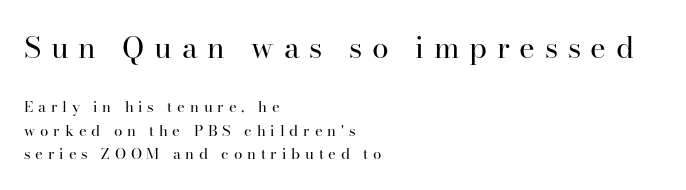
The image shows 30 px regular-weight serif type, upright; set left-aligned, normal line spacing (1.57x), unusually wide letter spacing (+0.32 em), not underlined; the first (top) block is 2.0x larger; high stroke contrast and a small x-height.
